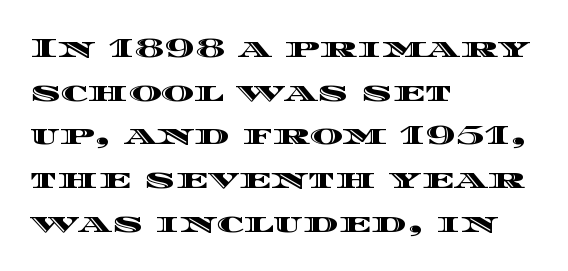
The face used here is proportionally spaced, like ordinary book or web type. The paragraph has a hard left edge and a soft right edge. These lines sit exactly where default settings would place them. You can tell it's not italic because the verticals are truly vertical.
